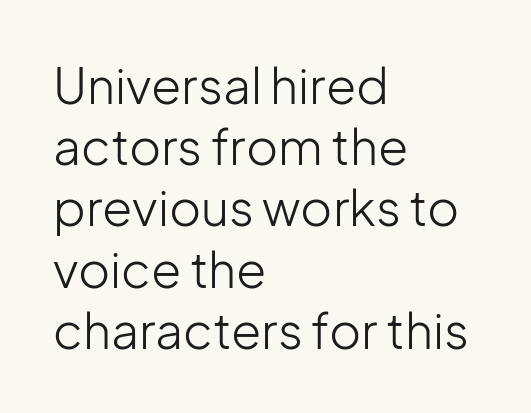
A normal amount of white space separates one row of letters from the next. Underlining? Definitely not there. The weight tops out at a normal text grade. The lettering stays uniformly vertical, giving the passage a roman look. This sample is left-justified, so line endings fall wherever the words run out. Default kerning and tracking; the words read as compact shapes.
